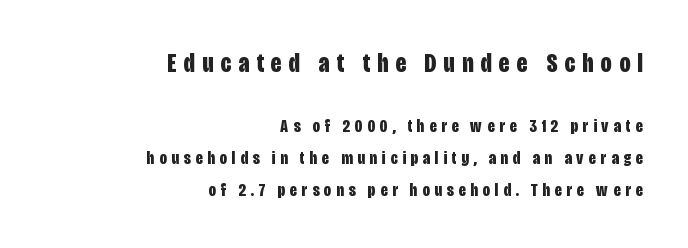
Q: Is the text bold? A: Yes.
Q: Is the text italic (slanted)? A: No, it is upright.
Q: Is the text underlined? A: No.
Q: How is the paragraph aligned? A: Right-aligned.
Q: Is the spacing between letters normal or unusually wide? A: Unusually wide.
Q: Which block of text is set in a larger size, the first (top) or the second (bottom)? A: The first (top) one.
